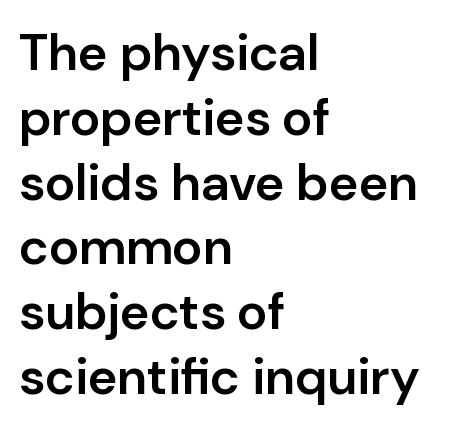
Are there feet on the stems? There aren't — it's a sans. Does the leading feel generous? No, just average. Quick note: underline off. The specimen reads as upright at a glance. Is this a fixed-width face? No — the glyphs have proportional, varying widths.
